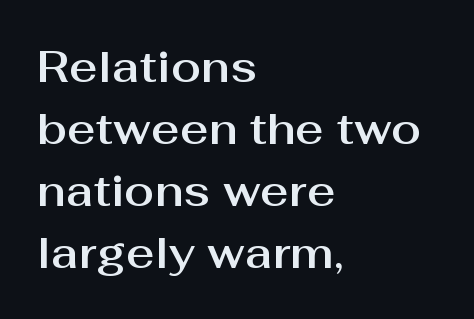
The face used here is proportionally spaced, like ordinary book or web type. These lines sit exactly where default settings would place them. The paragraph shown leans on its left margin. Serif or sans? Sans — the stroke terminals are bare. The zone under the glyphs is completely vacant.
